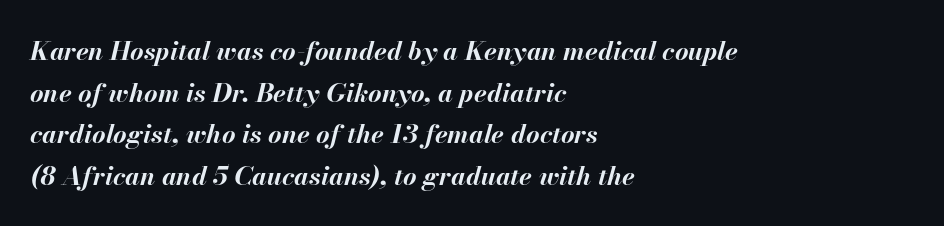
{"italic": "yes", "lean": "right", "slant_degrees": 13, "bold": "yes", "underline": "no", "align": "left", "line_spacing": "normal", "line_spacing_ratio": 1.6, "letter_spacing": "normal", "letter_spacing_em": 0.0, "glyph_px": 26}
